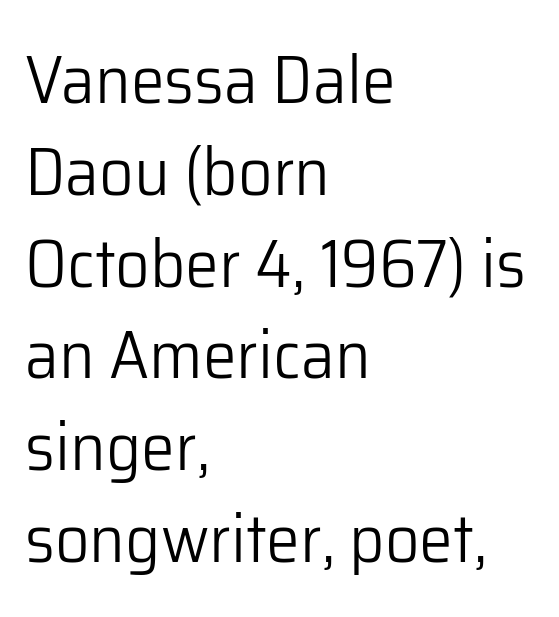
Observe the absence of serifs on each vertical stroke in this sample. Each letter keeps its own natural width here, so spacing adapts to shape. What's the leading like? Ordinary, nothing unusual. This sample uses an upright cut, with every glyph sitting square on the baseline. Where is the straight margin? On the left. The typeface has the unassuming heft of standard copy or less.
